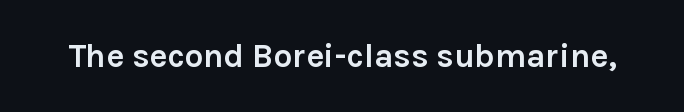
The image shows 33 px semibold sans-serif type, upright; set normal letter spacing, not underlined; low stroke contrast and a medium x-height.
